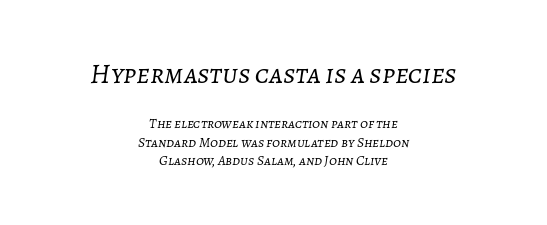
Caption: upper text group enlarged, lower text group reduced. The glyphs are unaccompanied by any horizontal stroke below them. The leading is moderate, giving the passage an even texture. Summary of weight: not heavy and not bold. You could call the tracking neutral — neither tight nor loose. When letters slant like this, we call the style italic.
